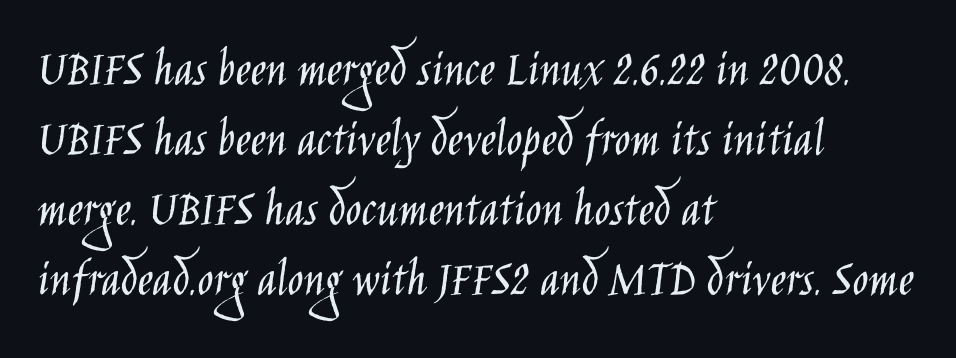
The baseline area is clear. Each letter's strokes conclude bluntly, with no projecting serifs. Short and long lines alike share a common starting point at left.
